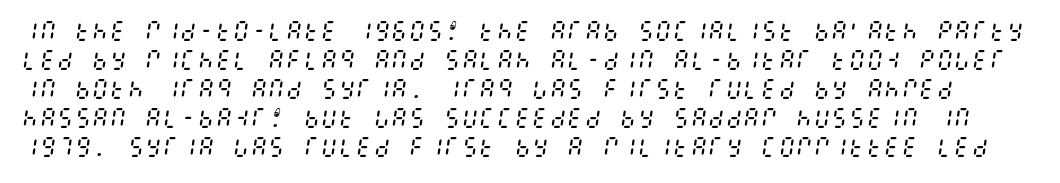
{"italic": "yes", "lean": "right", "slant_degrees": 8, "bold": "no", "underline": "no", "line_spacing": "normal", "line_spacing_ratio": 1.32, "letter_spacing": "normal", "letter_spacing_em": 0.0, "glyph_px": 22}
